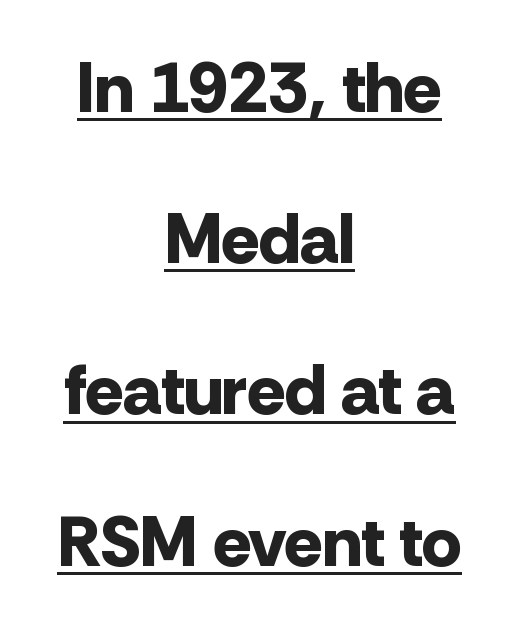
The image shows 71 px bold sans-serif type, upright; set centered, loose line spacing (2.13x), normal letter spacing, underlined; low stroke contrast and a medium x-height.
